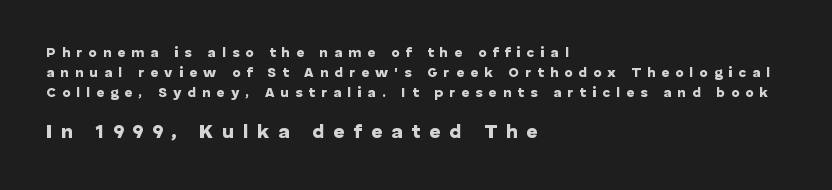
The image shows 20 px bold type, upright; set left-aligned, normal line spacing (1.44x), unusually wide letter spacing (+0.43 em), not underlined; the second (bottom) block is 1.43x larger.
